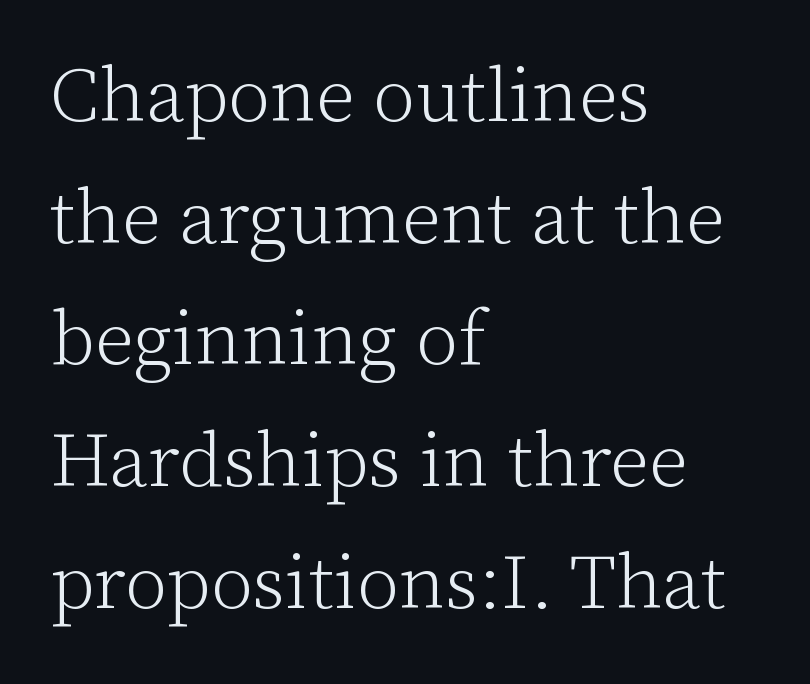
Q: Is the text bold? A: No.
Q: Is the text italic (slanted)? A: No, it is upright.
Q: Is the typeface a serif or a sans-serif typeface? A: Serif.
Q: Is the text underlined? A: No.
Q: How is the paragraph aligned? A: Left-aligned.
Q: Is the spacing between letters normal or unusually wide? A: Normal.
Q: Is the spacing between lines tight, normal or loose? A: Normal.
Q: Width (condensed, normal, or wide)? A: Normal.
Q: Stroke contrast? A: Low.
Q: x-height? A: Medium.
Q: Monospaced? A: No.
